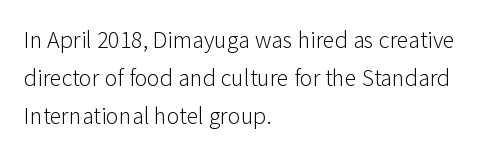
Caption: standard tracking, unaltered. How would I describe the line gaps? Plain and ordinary. Notice how the stems are strictly vertical — no italics here. The typeface has the unassuming heft of standard copy or less. The lines are quadded left.
